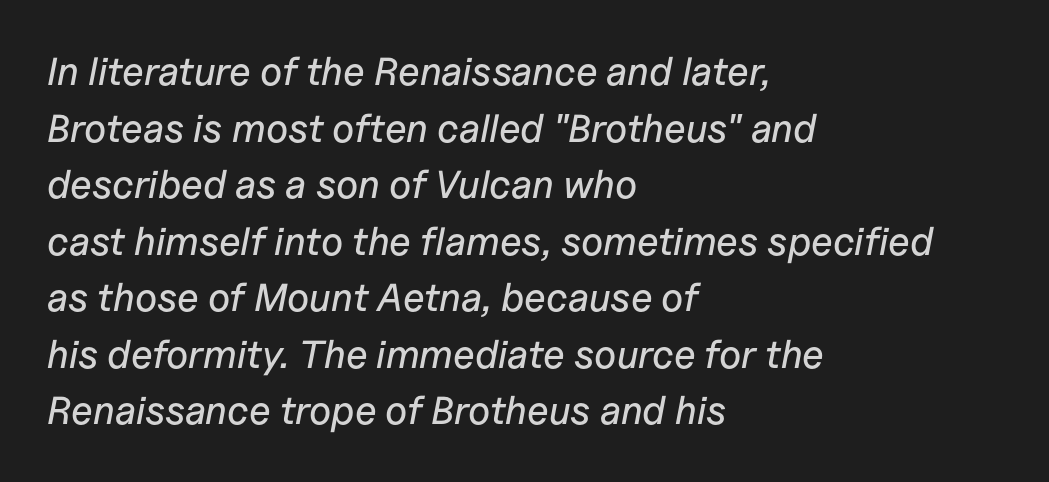
Vertical spacing — default. The letters advance in unequal steps, a hallmark of proportional type. The type is set solid horizontally, with unmodified tracking. Style check: oblique.
